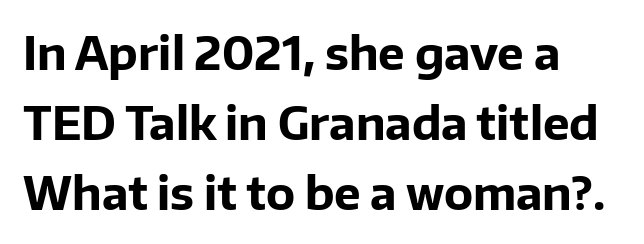
Rows of type keep a routine distance in the vertical direction. Vertical strokes here are truly vertical. Spacing between characters is what you'd get straight out of the box. Is the block centered? No — it sits flush against the left margin. Proportional: the letters do not fall into vertical columns. A sans-serif font was chosen for this passage.
